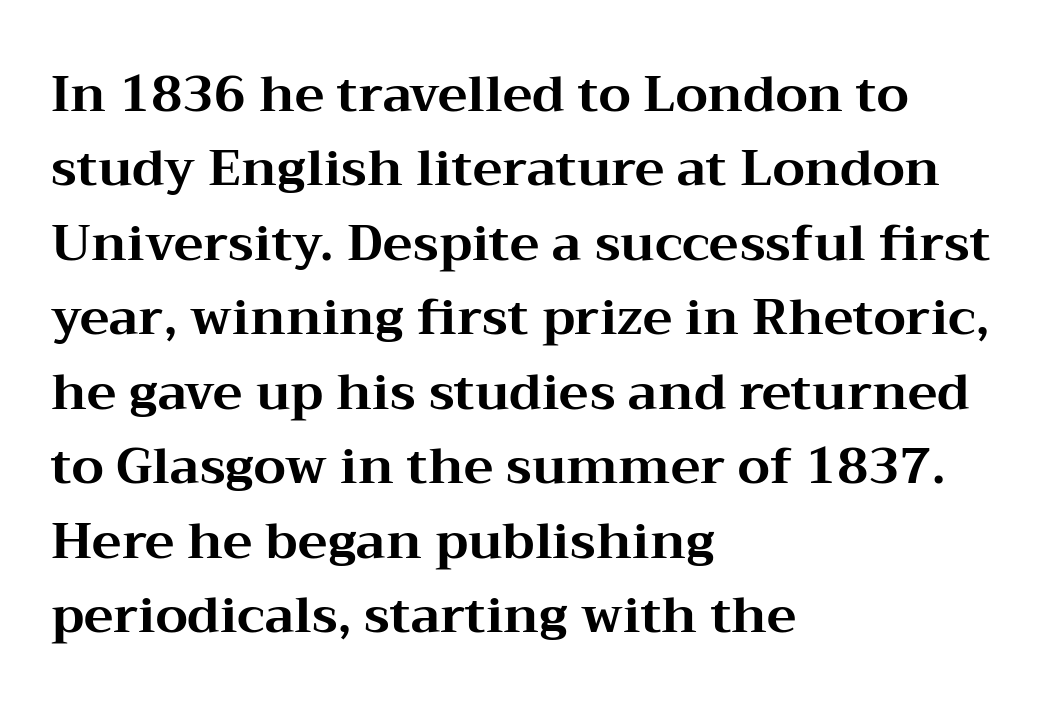
{"serif": "yes", "italic": "no", "bold": "yes", "weight": "bold", "width": "wide", "stroke_contrast": "medium", "x_height": "medium", "monospaced": "no", "underline": "no", "align": "left", "line_spacing": "normal", "line_spacing_ratio": 1.49, "letter_spacing": "normal", "letter_spacing_em": 0.0, "glyph_px": 50}
